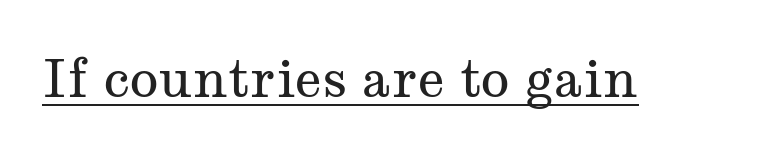
Q: Is the text bold? A: No.
Q: Is the text italic (slanted)? A: No, it is upright.
Q: Is the typeface a serif or a sans-serif typeface? A: Serif.
Q: Is the text underlined? A: Yes.
Q: Is the spacing between letters normal or unusually wide? A: Normal.
Q: Width (condensed, normal, or wide)? A: Wide.
Q: Stroke contrast? A: Medium.
Q: x-height? A: Medium.
Q: Monospaced? A: No.
